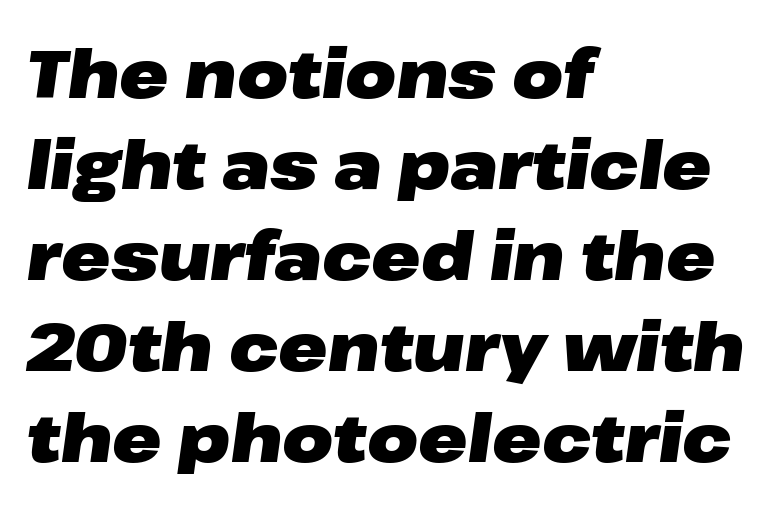
{"italic": "yes", "lean": "right", "slant_degrees": 8, "bold": "yes", "weight": "heavy", "width": "wide", "stroke_contrast": "low", "x_height": "medium", "monospaced": "no", "underline": "no", "align": "left", "line_spacing": "normal", "line_spacing_ratio": 1.38, "letter_spacing": "normal", "letter_spacing_em": 0.0, "glyph_px": 66}
